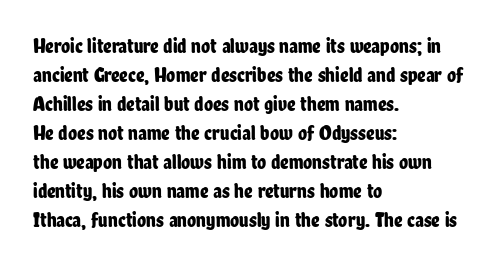
The image shows 21 px text type, upright; set left-aligned, normal line spacing (1.38x), normal letter spacing, not underlined.
